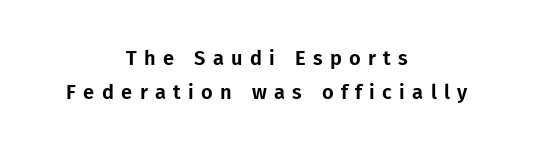
Q: Is the text italic (slanted)? A: No, it is upright.
Q: Is the text underlined? A: No.
Q: How is the paragraph aligned? A: Centered.
Q: Is the spacing between letters normal or unusually wide? A: Unusually wide.
Q: Is the spacing between lines tight, normal or loose? A: Normal.
